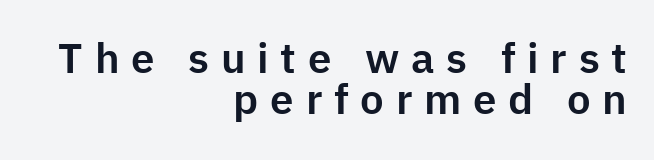
The image shows 42 px sans-serif type, upright; set right-aligned, tight line spacing (0.98x), unusually wide letter spacing (+0.28 em), not underlined; low stroke contrast and a medium x-height.
